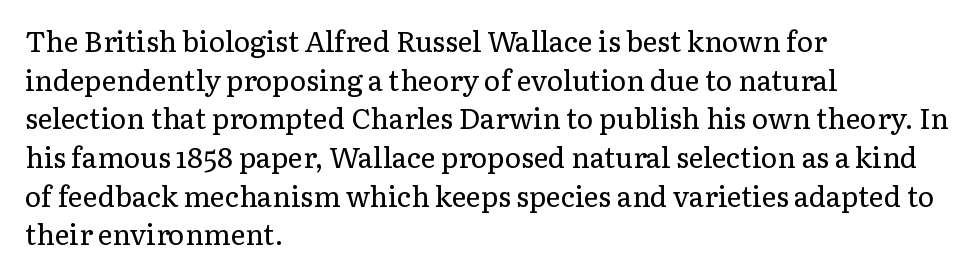
Q: Is the text bold? A: No.
Q: Is the text italic (slanted)? A: No, it is upright.
Q: Is the typeface a serif or a sans-serif typeface? A: Serif.
Q: Is the text underlined? A: No.
Q: How is the paragraph aligned? A: Left-aligned.
Q: Is the spacing between letters normal or unusually wide? A: Normal.
Q: Is the spacing between lines tight, normal or loose? A: Normal.
Q: Width (condensed, normal, or wide)? A: Normal.
Q: Stroke contrast? A: Low.
Q: x-height? A: Medium.
Q: Monospaced? A: No.
